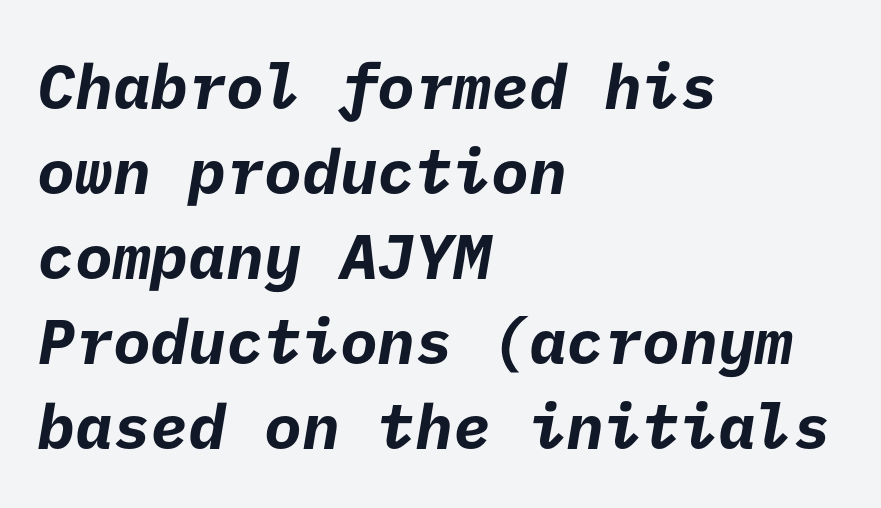
Just letters on the line, the space beneath them empty. Between one letter and the next there's only the usual sliver of space. A typesetter would label this face a sans. Horizontally, the lines are justified to the leading edge only. Honestly, the row spacing looks completely unremarkable. Students, this is bold: see how much ink each stroke carries.
